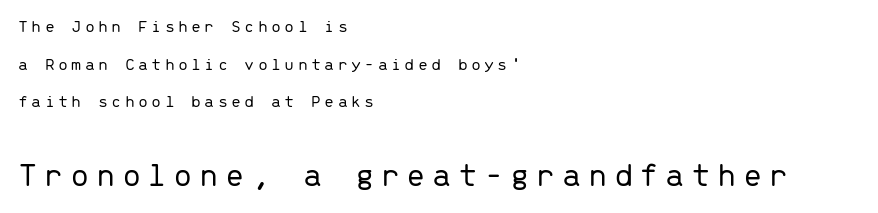
A sans-serif font was chosen for this passage. This is roman type, the default non-slanted kind. Looks like terminal output: every glyph gets an equal slot. Which chunk is bigger? The second one — the bottom block dwarfs the top. The text block is weighted toward the left margin, trailing off unevenly rightward. Nothing heavy about these letters — not bold at all.
